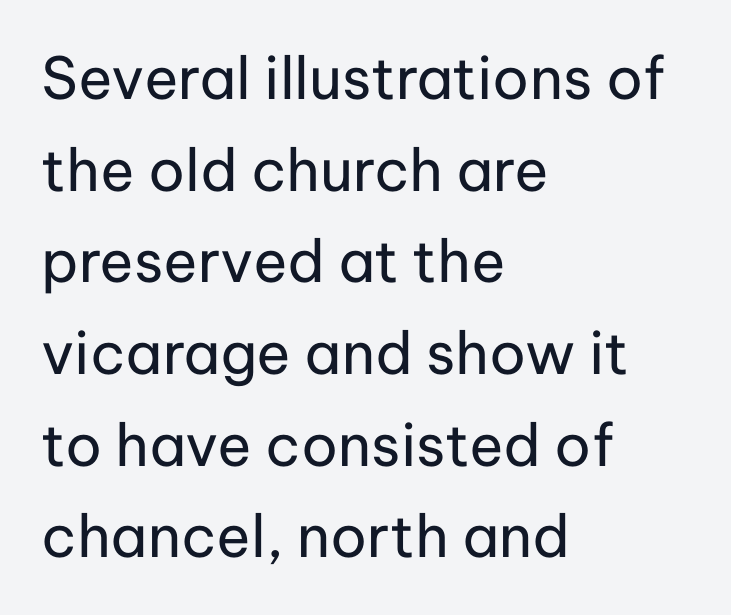
{"serif": "no", "italic": "no", "bold": "no", "weight": "regular", "width": "normal", "stroke_contrast": "low", "x_height": "medium", "monospaced": "no", "underline": "no", "align": "left", "line_spacing": "normal", "line_spacing_ratio": 1.58, "letter_spacing": "normal", "letter_spacing_em": 0.0, "glyph_px": 58}
